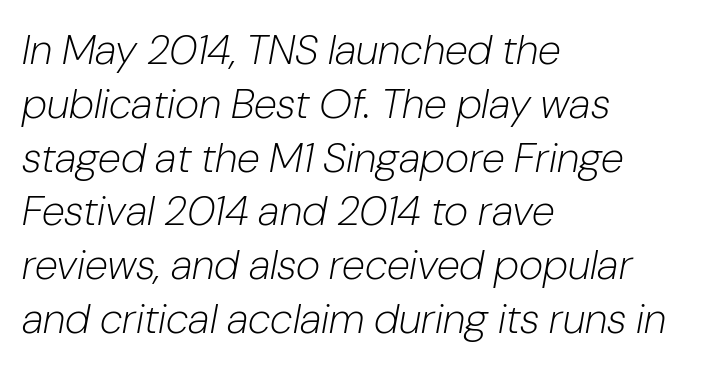
{"italic": "yes", "lean": "right", "slant_degrees": 10, "bold": "no", "weight": "light", "width": "normal", "stroke_contrast": "low", "x_height": "medium", "monospaced": "no", "underline": "no", "align": "left", "line_spacing": "normal", "line_spacing_ratio": 1.28, "letter_spacing": "normal", "letter_spacing_em": 0.0, "glyph_px": 42}
